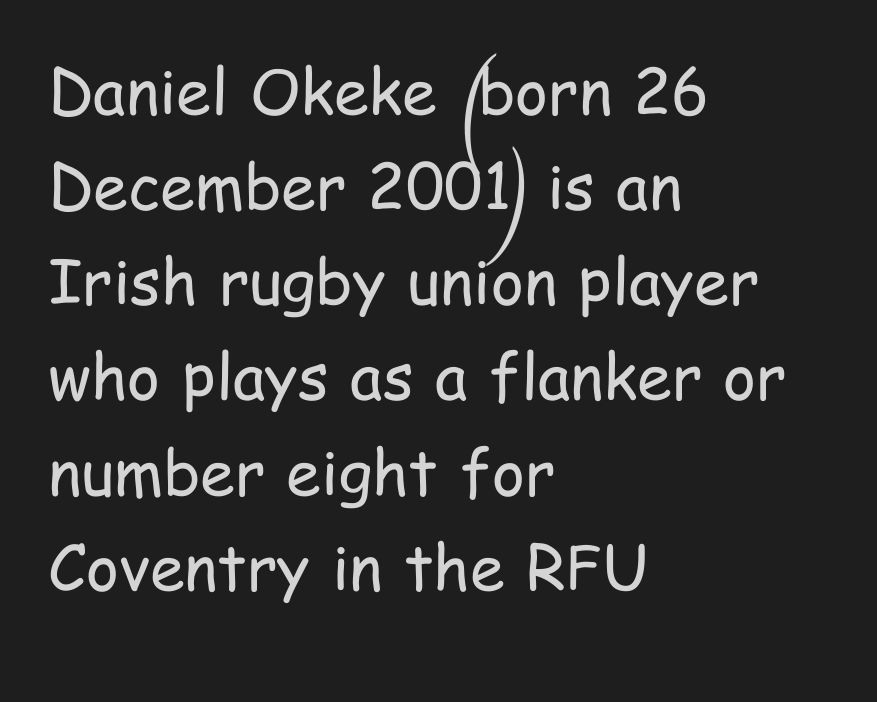
A classic flush-left, rag-right setting is used for this passage. A clean baseline with only descenders dipping below it. This rendering leaves character spacing at its baseline value. Is this a sans? Yes — the strokes have no serifs. Is this a fixed-width face? No — the glyphs have proportional, varying widths.
